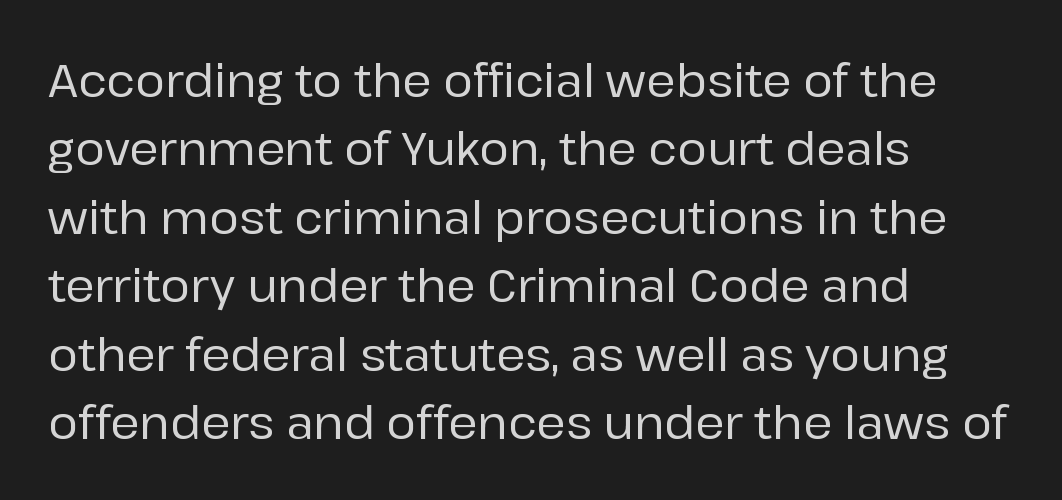
The image shows 45 px sans-serif type, upright; set left-aligned, normal line spacing (1.52x), normal letter spacing, not underlined; low stroke contrast and a medium x-height.
